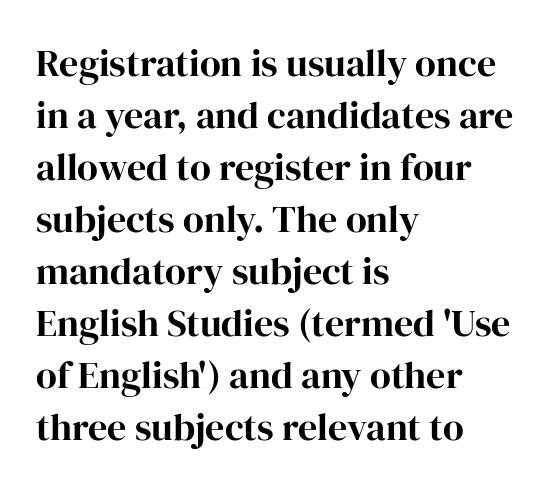
Short note: letters normally spaced. This block has exactly the height ordinary leading produces. Chunky letters — that's bold for sure. Type style note: has serifs. These lines were composed using upright roman letters.
